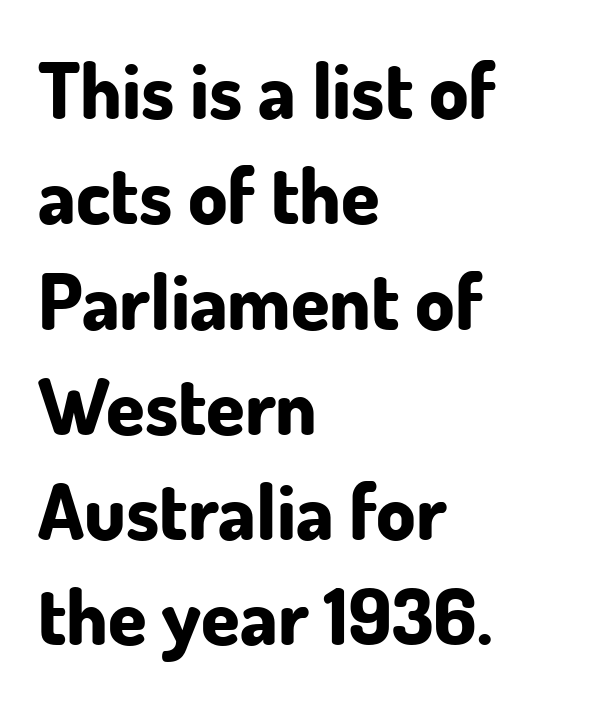
The image shows 78 px bold sans-serif type, upright; set left-aligned, normal line spacing (1.35x), normal letter spacing, not underlined; low stroke contrast and a small x-height.
